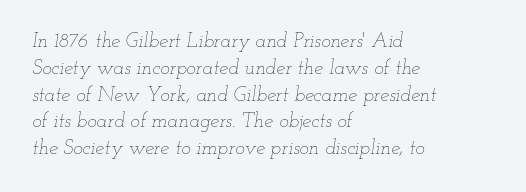
The image shows 20 px text type, italic (leaning right); set left-aligned, normal line spacing (1.34x), normal letter spacing, not underlined.
